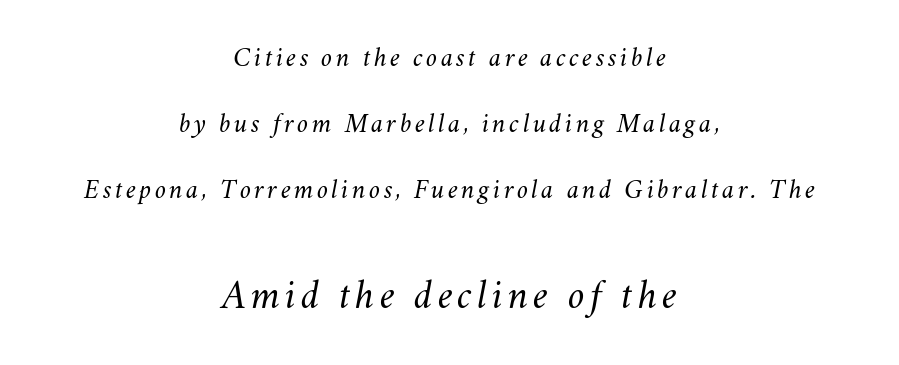
These lines are rendered in a variable-pitch font. The characters are drawn with everyday or finer stroke widths. Notice the wide empty band between every row — that's loose leading. Rendered with sloped, italic letterforms. Leftover space on each line is divided equally before and after the words. Size hierarchy here favors the trailing block over the leading one.
